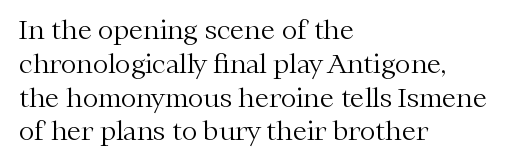
Descenders are the only things crossing below the line. Vertical strokes here are truly vertical. Compared with typical paragraphs, the rows here are spaced about the same. The setting favours the left margin, as ordinary paragraphs usually do.
